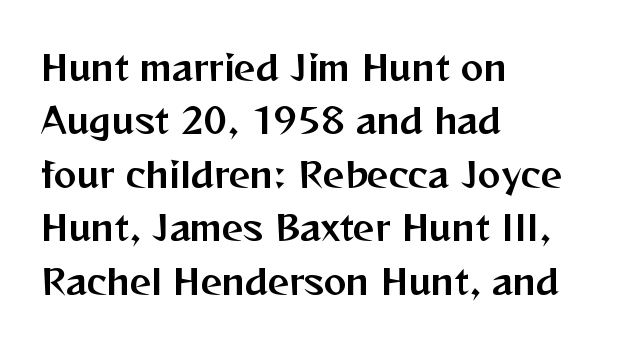
{"serif": "no", "italic": "no", "width": "normal", "stroke_contrast": "medium", "x_height": "medium", "monospaced": "no", "underline": "no", "align": "left", "line_spacing": "normal", "line_spacing_ratio": 1.57, "letter_spacing": "normal", "letter_spacing_em": 0.0, "glyph_px": 34}
